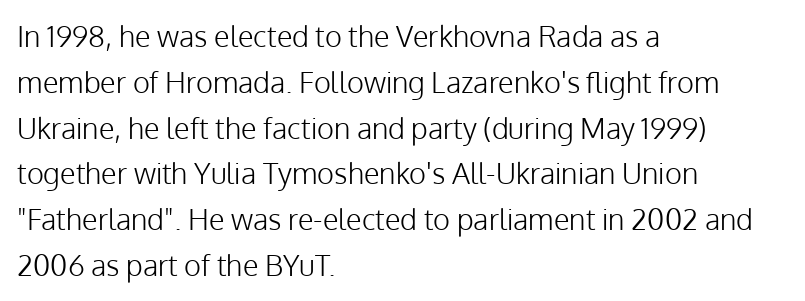
The image shows 29 px light sans-serif type, upright; set left-aligned, normal line spacing (1.58x), normal letter spacing, not underlined; low stroke contrast and a medium x-height.
